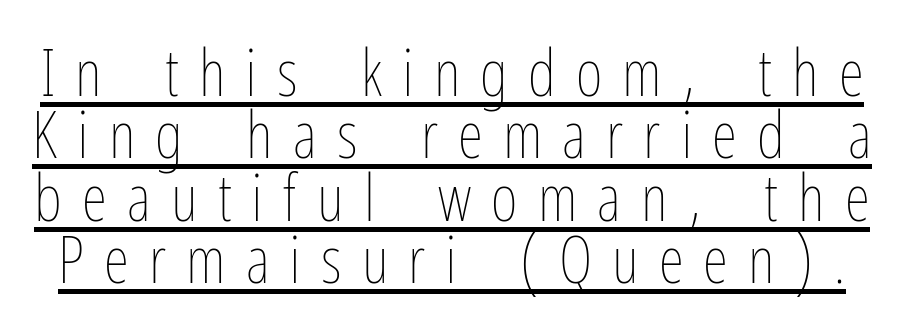
The image shows 65 px thin, condensed type, upright; set tight line spacing (0.96x), unusually wide letter spacing (+0.31 em), underlined; low stroke contrast and a medium x-height.
